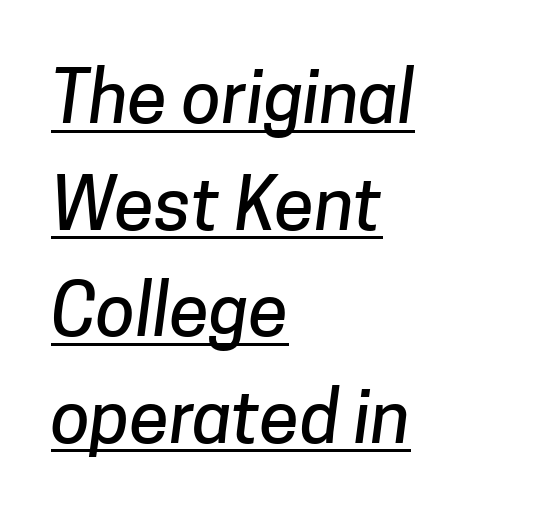
This sample has the flowing, uneven cadence of proportional lettering. Tracking value appears to be zero — textbook default spacing. Horizontal bands of white between lines are of average thickness. This rendering uses left alignment, leaving the right contour irregular.
